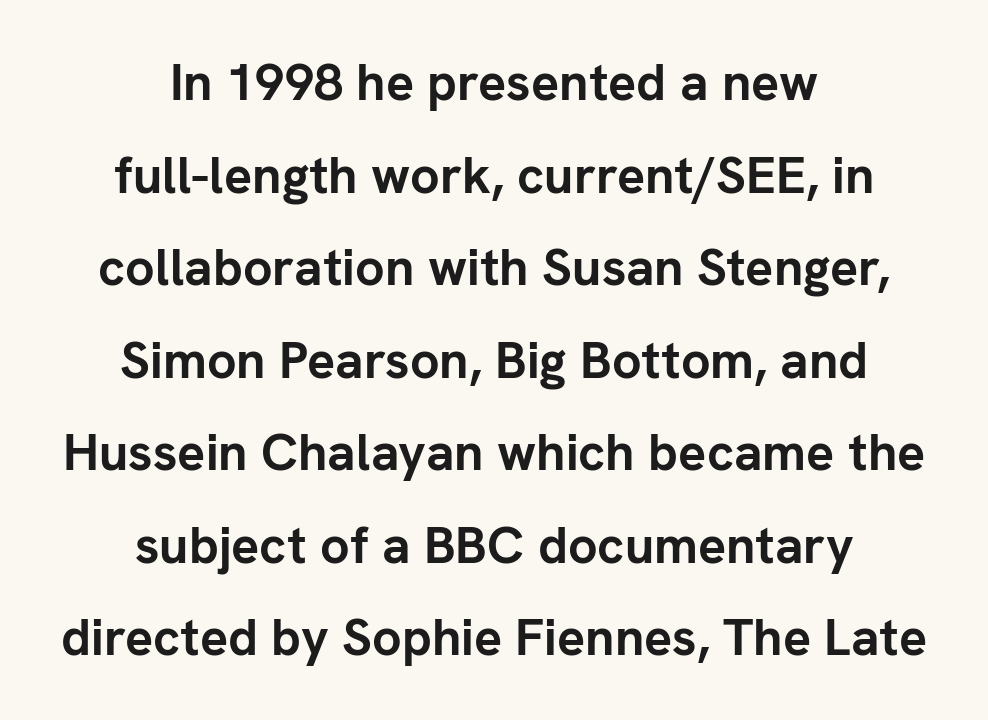
Caption: multi-line text, centered on the measure. Strokes here are thick enough to call this a true bold. The face used here is proportionally spaced, like ordinary book or web type. Standard letterfit; no display-style spreading of the glyphs.
